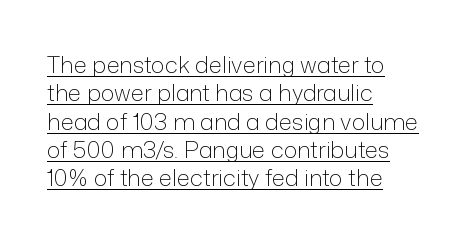
Q: Is the text bold? A: No.
Q: Is the text italic (slanted)? A: No, it is upright.
Q: Is the text underlined? A: Yes.
Q: How is the paragraph aligned? A: Left-aligned.
Q: Is the spacing between letters normal or unusually wide? A: Normal.
